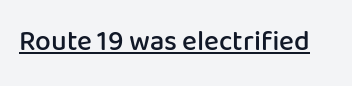
Q: Is the text bold? A: Semi-bold.
Q: Is the text italic (slanted)? A: No, it is upright.
Q: Is the typeface a serif or a sans-serif typeface? A: Sans-serif.
Q: Is the text underlined? A: Yes.
Q: Is the spacing between letters normal or unusually wide? A: Normal.
Q: Width (condensed, normal, or wide)? A: Normal.
Q: Stroke contrast? A: Low.
Q: x-height? A: Medium.
Q: Monospaced? A: No.
